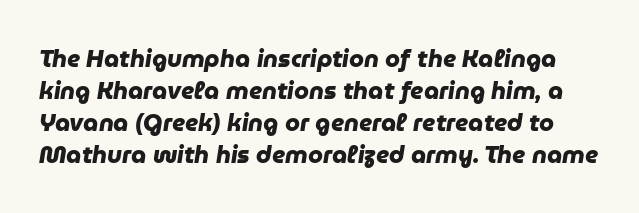
{"bold": "yes", "underline": "no", "line_spacing": "normal", "line_spacing_ratio": 1.33, "letter_spacing": "normal", "letter_spacing_em": 0.0, "glyph_px": 24}
